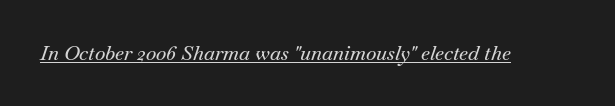
{"italic": "yes", "lean": "right", "slant_degrees": 18, "underline": "yes", "letter_spacing": "normal", "letter_spacing_em": 0.0, "glyph_px": 20}
